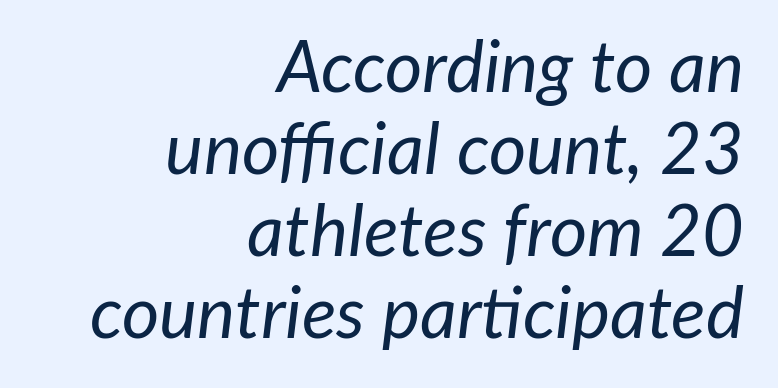
The image shows 72 px regular-weight type, italic (leaning right); set right-aligned, tight line spacing (1.14x), normal letter spacing, not underlined; low stroke contrast and a medium x-height.
